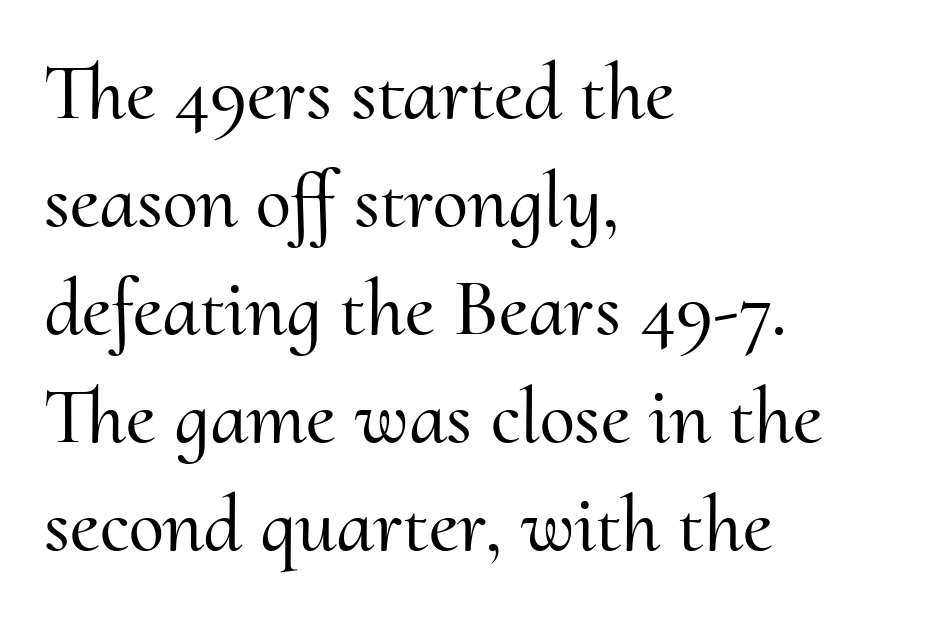
The image shows 80 px serif type, upright; set left-aligned, normal line spacing (1.35x), normal letter spacing, not underlined; medium stroke contrast and a small x-height.
